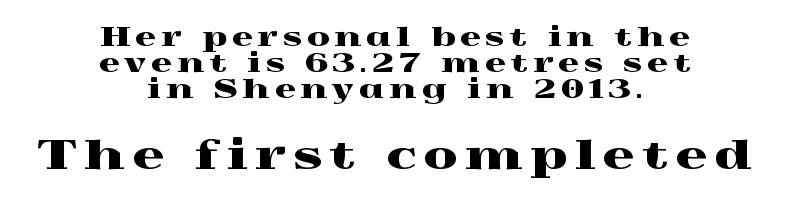
These lines have a slow, spaced-out rhythm from letter to letter. These two chunks differ in scale, with the bottom chunk taking the larger measure. Spacing verdict: proportional, widths tailored to each character. Glance below the letters and you will spot only blank space. The passage shown stacks its lines with hardly any gap. You can tell it's not italic because the verticals are truly vertical.
